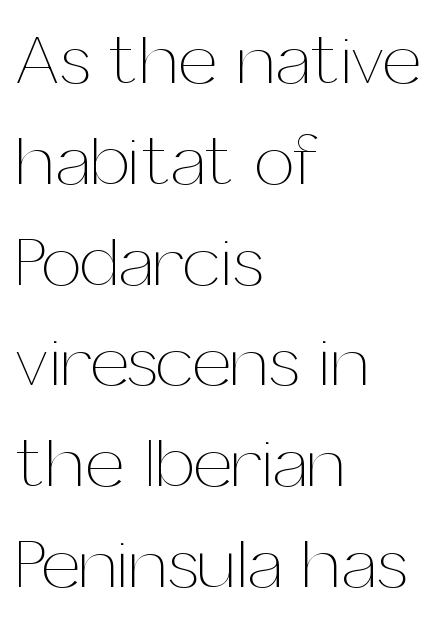
The image shows 71 px thin type, upright; set left-aligned, normal line spacing (1.42x), normal letter spacing, not underlined; medium stroke contrast and a medium x-height.
